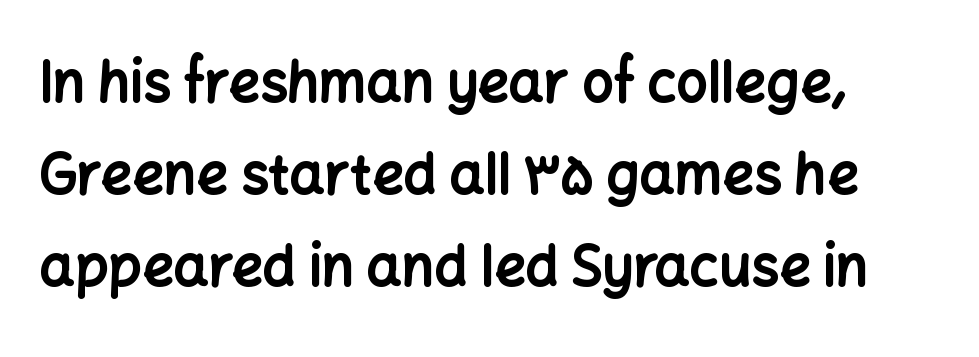
The image shows 55 px bold sans-serif type, upright; set left-aligned, normal line spacing (1.67x), normal letter spacing, not underlined; low stroke contrast and a medium x-height.
